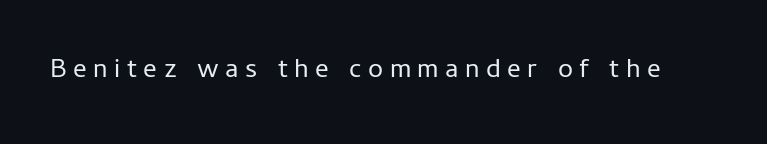
The image shows 27 px text type, upright; set unusually wide letter spacing (+0.24 em), not underlined.
